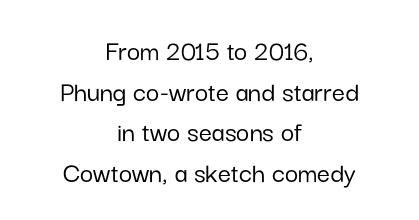
The image shows 29 px sans-serif type, upright; set centered, normal line spacing (1.4x), normal letter spacing, not underlined; low stroke contrast and a medium x-height.
